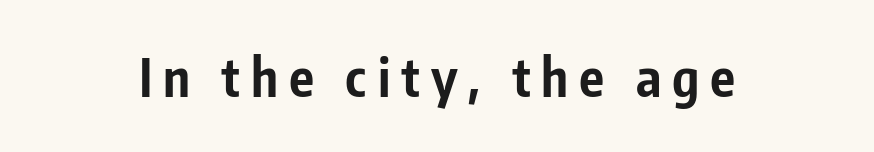
Descenders hang freely into open space. The face used here has the dense, thick strokes of a bold. The face used here is proportionally spaced, like ordinary book or web type. Letterform terminals end flat and unadorned throughout the passage. This is roman type, the default non-slanted kind.
